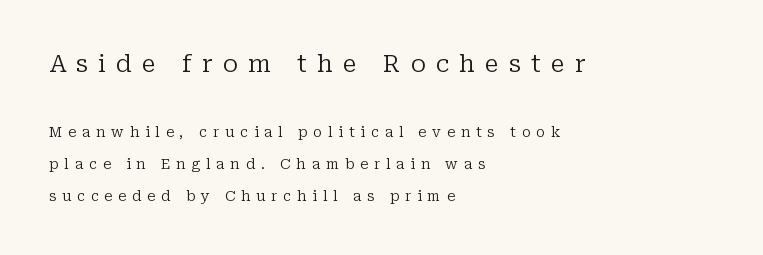
Line starts are locked; line ends wander. The characters are drawn with everyday or finer stroke widths. Large over small — that's the arrangement of the two blocks here. This rendering features lettering with no underline.
